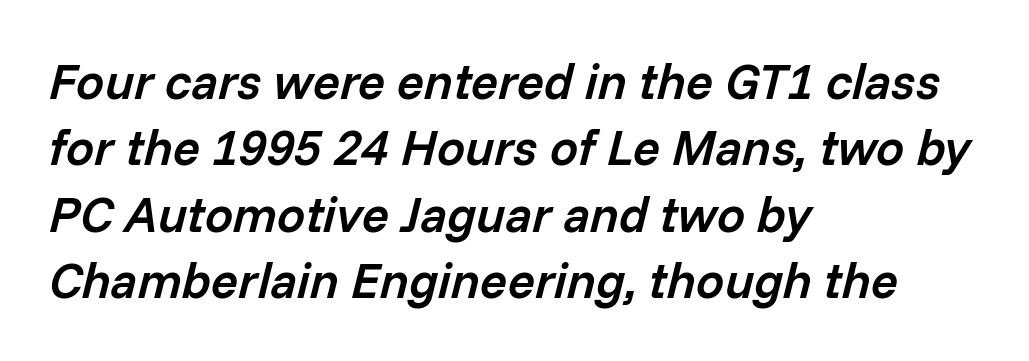
Reading down the column, the eye jumps a familiar distance to each next line. Quick note: underline off. In terms of weight, the rendering is demibold, just under bold. How are the letters spaced? Ordinarily, with no added tracking. One-word summary of the alignment: left.
